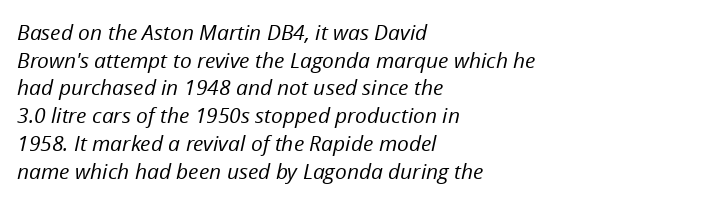
Q: Is the text bold? A: No.
Q: Is the text italic (slanted)? A: Yes, it leans right by about 12 degrees.
Q: Is the text underlined? A: No.
Q: How is the paragraph aligned? A: Left-aligned.
Q: Is the spacing between letters normal or unusually wide? A: Normal.
Q: Is the spacing between lines tight, normal or loose? A: Normal.
